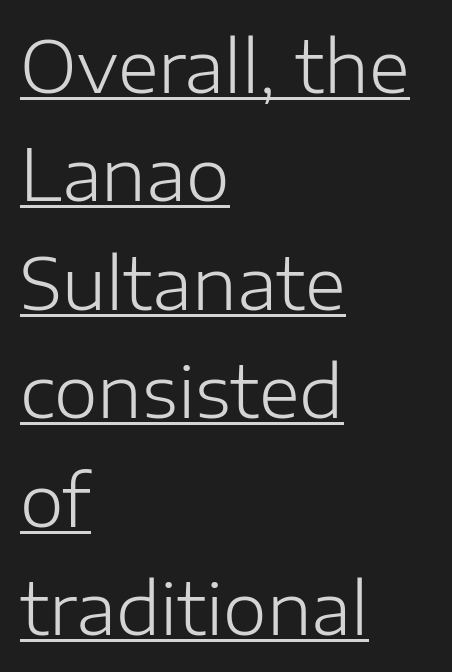
Q: Is the text bold? A: No.
Q: Is the text italic (slanted)? A: No, it is upright.
Q: Is the typeface a serif or a sans-serif typeface? A: Sans-serif.
Q: Is the text underlined? A: Yes.
Q: How is the paragraph aligned? A: Left-aligned.
Q: Is the spacing between letters normal or unusually wide? A: Normal.
Q: Is the spacing between lines tight, normal or loose? A: Normal.
Q: Width (condensed, normal, or wide)? A: Normal.
Q: Stroke contrast? A: Low.
Q: x-height? A: Medium.
Q: Monospaced? A: No.
